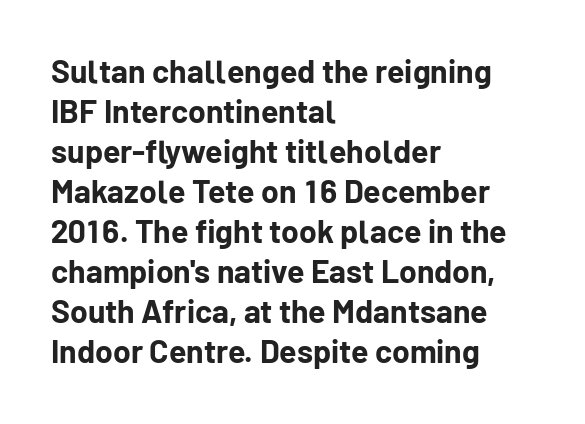
Q: Is the text bold? A: Yes.
Q: Is the text italic (slanted)? A: No, it is upright.
Q: Is the typeface a serif or a sans-serif typeface? A: Sans-serif.
Q: Is the text underlined? A: No.
Q: How is the paragraph aligned? A: Left-aligned.
Q: Is the spacing between letters normal or unusually wide? A: Normal.
Q: Is the spacing between lines tight, normal or loose? A: Normal.
Q: Width (condensed, normal, or wide)? A: Normal.
Q: Stroke contrast? A: Low.
Q: x-height? A: Medium.
Q: Monospaced? A: No.
